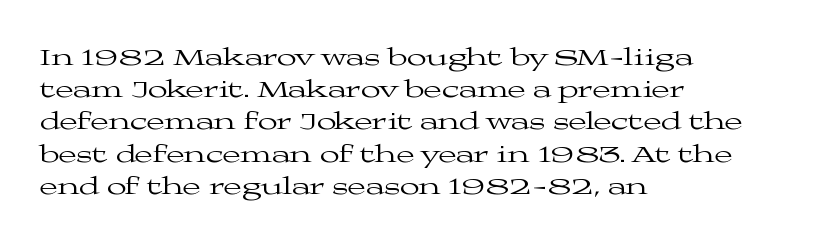
No letter is thick-stroked: the sample isn't bold. The lettering stays uniformly vertical, giving the passage a roman look. This sample uses plain, unmodified letter spacing. These lines stack with their left ends in a neat column. The gap between lines stays unmarked.
